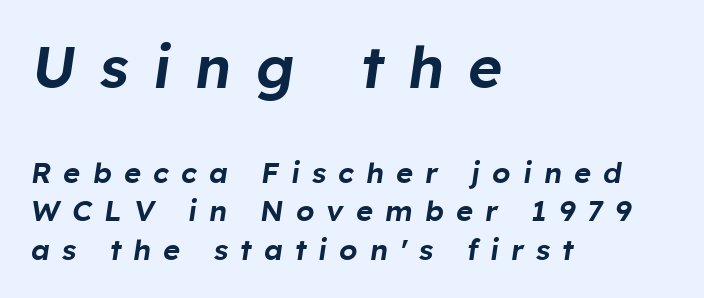
The image shows 58 px text type, italic (leaning right); set left-aligned, normal line spacing (1.33x), unusually wide letter spacing (+0.42 em), not underlined; the first (top) block is 2.0x larger; low stroke contrast and a medium x-height.
